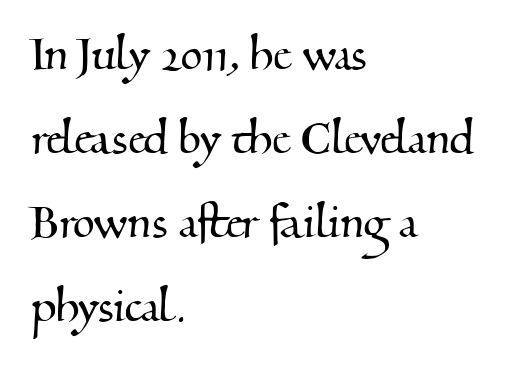
Q: Is the typeface a serif or a sans-serif typeface? A: Serif.
Q: Is the text underlined? A: No.
Q: How is the paragraph aligned? A: Left-aligned.
Q: Is the spacing between letters normal or unusually wide? A: Normal.
Q: Is the spacing between lines tight, normal or loose? A: Normal.
Q: Width (condensed, normal, or wide)? A: Normal.
Q: Stroke contrast? A: Medium.
Q: x-height? A: Small.
Q: Monospaced? A: No.
